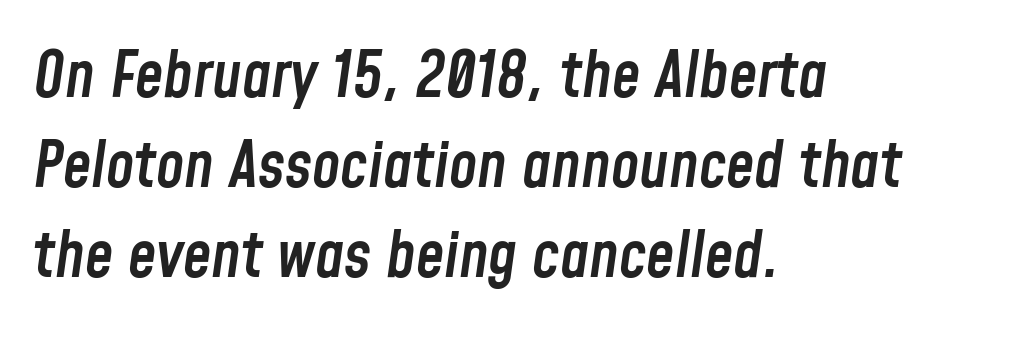
The image shows 64 px semibold, condensed type, italic (leaning right); set left-aligned, normal line spacing (1.41x), normal letter spacing, not underlined; low stroke contrast and a medium x-height.
